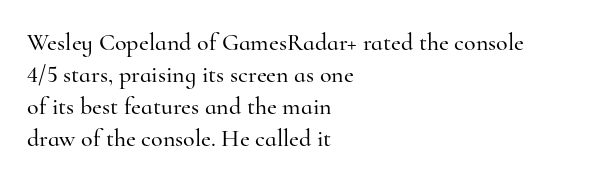
Q: Is the text italic (slanted)? A: No, it is upright.
Q: Is the text underlined? A: No.
Q: How is the paragraph aligned? A: Left-aligned.
Q: Is the spacing between letters normal or unusually wide? A: Normal.
Q: Is the spacing between lines tight, normal or loose? A: Normal.
